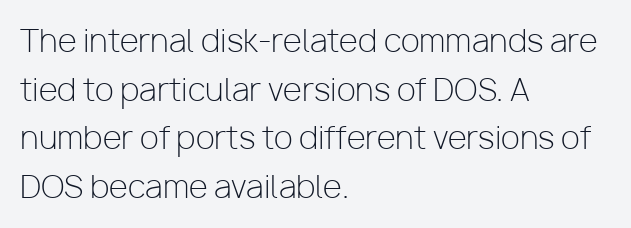
{"serif": "no", "italic": "no", "bold": "no", "weight": "light", "width": "normal", "stroke_contrast": "low", "x_height": "medium", "monospaced": "no", "underline": "no", "align": "left", "line_spacing": "normal", "line_spacing_ratio": 1.57, "letter_spacing": "normal", "letter_spacing_em": 0.0, "glyph_px": 31}
